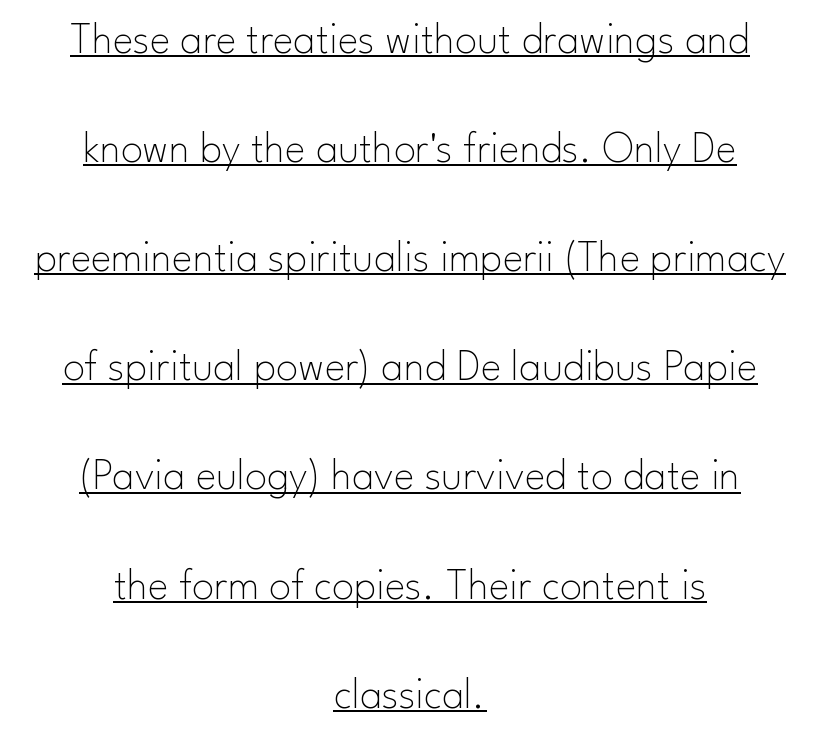
The image shows 44 px thin sans-serif type, upright; set centered, loose line spacing (2.48x), normal letter spacing, underlined; low stroke contrast and a small x-height.
